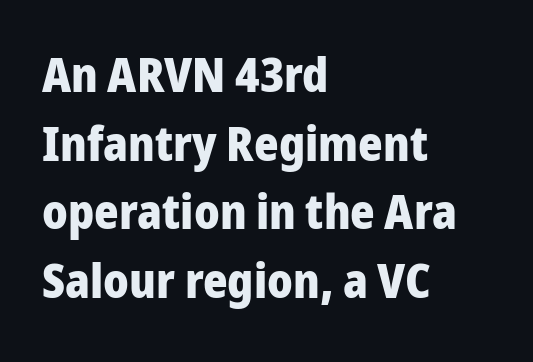
The image shows 47 px heavy sans-serif type, upright; set left-aligned, normal line spacing (1.46x), normal letter spacing, not underlined; low stroke contrast and a medium x-height.
